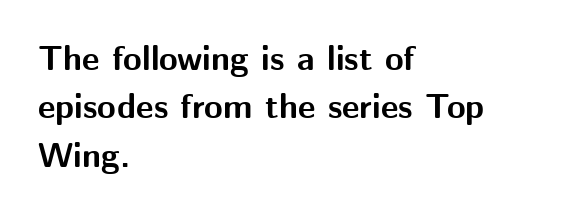
{"serif": "no", "italic": "no", "bold": "yes", "weight": "bold", "width": "normal", "stroke_contrast": "medium", "x_height": "medium", "monospaced": "no", "underline": "no", "align": "left", "line_spacing": "normal", "line_spacing_ratio": 1.42, "letter_spacing": "normal", "letter_spacing_em": 0.0, "glyph_px": 34}
